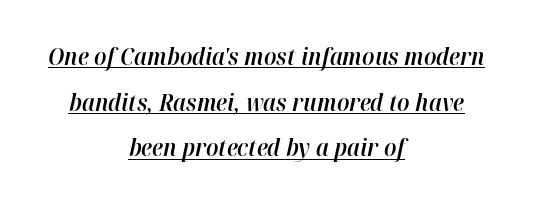
{"italic": "yes", "lean": "right", "slant_degrees": 12, "bold": "semi", "underline": "yes", "align": "center", "line_spacing": "loose", "line_spacing_ratio": 1.9, "letter_spacing": "normal", "letter_spacing_em": 0.0, "glyph_px": 24}
